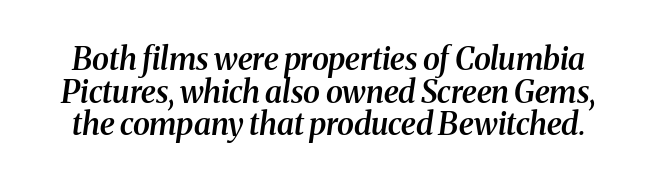
Q: Is the text bold? A: Semi-bold.
Q: Is the text italic (slanted)? A: Yes, it leans right by about 8 degrees.
Q: Is the typeface a serif or a sans-serif typeface? A: Serif.
Q: Is the text underlined? A: No.
Q: Is the spacing between letters normal or unusually wide? A: Normal.
Q: Is the spacing between lines tight, normal or loose? A: Tight.
Q: Width (condensed, normal, or wide)? A: Normal.
Q: Stroke contrast? A: Medium.
Q: x-height? A: Medium.
Q: Monospaced? A: No.
